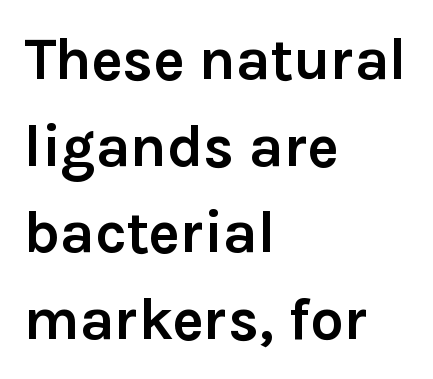
Does the copy run flush right? No — it runs flush left. Each letter keeps its own natural width here, so spacing adapts to shape. Regarding leading, the lines here are spaced in the standard way. Words float on clear page, feet unadorned.
